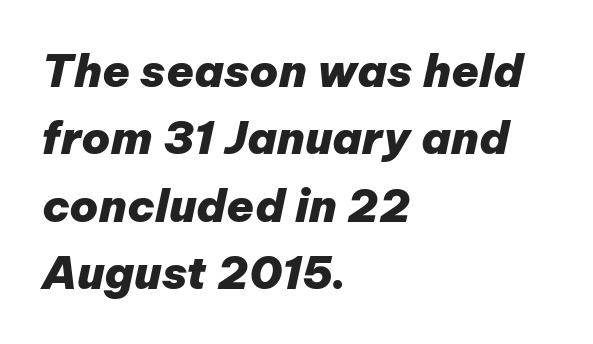
The image shows 45 px heavy type, italic (leaning right); set left-aligned, normal line spacing (1.5x), normal letter spacing, not underlined; low stroke contrast and a medium x-height.
